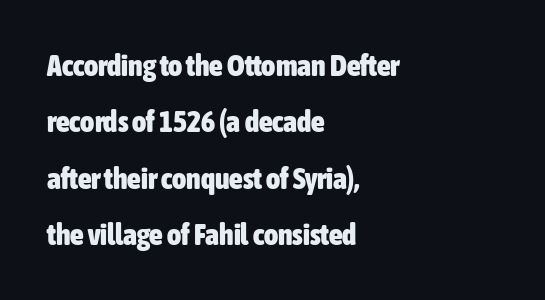
Q: Is the text bold? A: Yes.
Q: Is the text italic (slanted)? A: No, it is upright.
Q: Is the typeface a serif or a sans-serif typeface? A: Sans-serif.
Q: Is the text underlined? A: No.
Q: How is the paragraph aligned? A: Left-aligned.
Q: Is the spacing between letters normal or unusually wide? A: Normal.
Q: Width (condensed, normal, or wide)? A: Condensed.
Q: Stroke contrast? A: Low.
Q: x-height? A: Medium.
Q: Monospaced? A: No.
